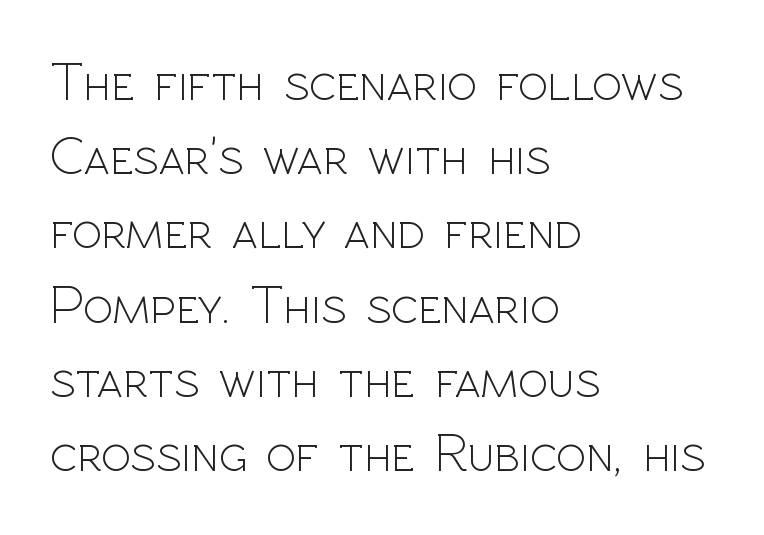
The image shows 55 px light sans-serif type, upright; set left-aligned, normal line spacing (1.35x), normal letter spacing, not underlined; a medium x-height.
